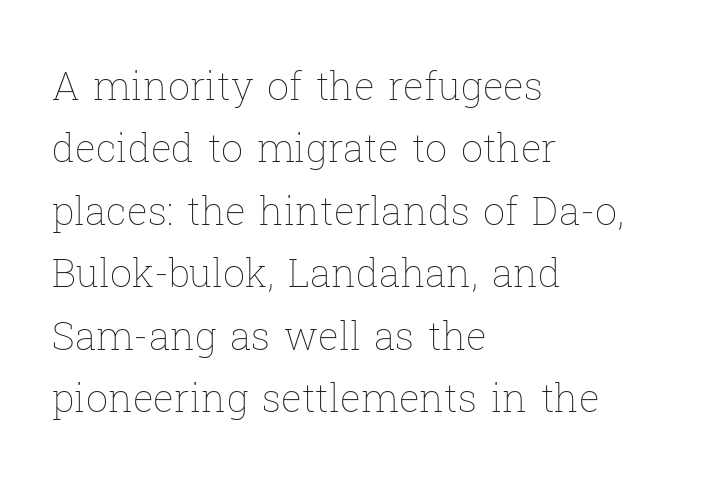
Looks like regular typesetting: each glyph gets only the width it needs. A clean baseline with only descenders dipping below it. Nothing unusual about the tracking: characters are spaced as the font intends. These lines are set flush left with a ragged right edge. Whoever set this chose a conventional vertical rhythm.
